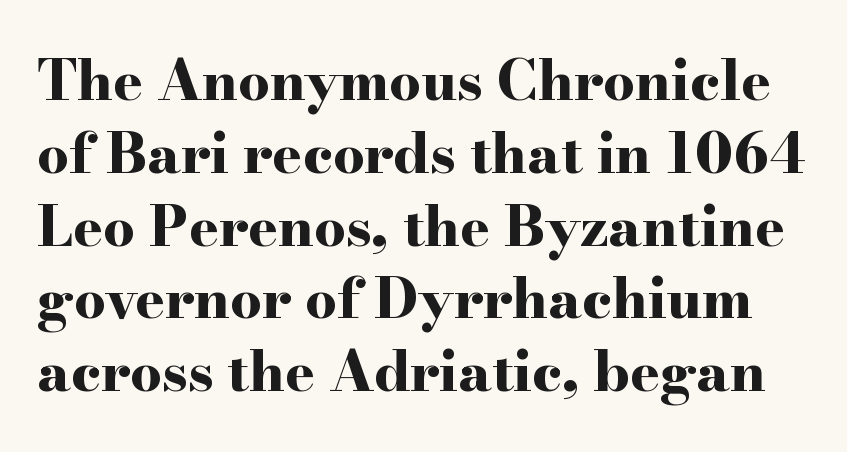
The image shows 56 px bold, wide serif type, upright; set normal line spacing (1.3x), normal letter spacing, not underlined; high stroke contrast and a small x-height.
